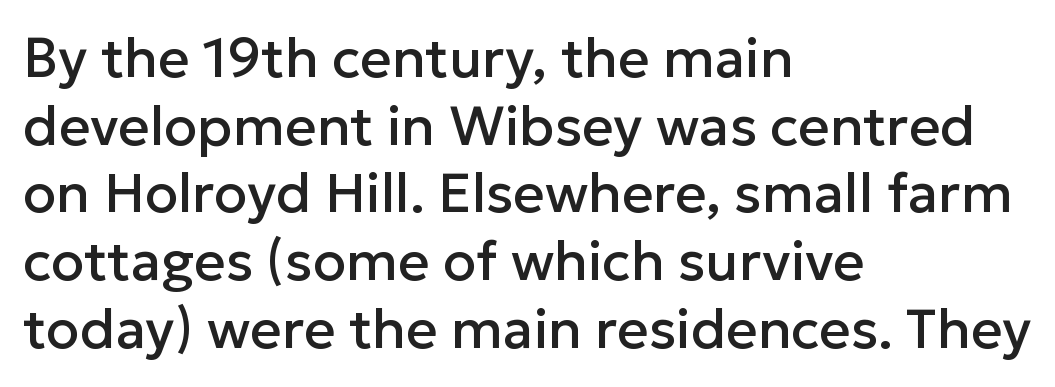
{"serif": "no", "italic": "no", "width": "normal", "stroke_contrast": "low", "x_height": "medium", "monospaced": "no", "underline": "no", "align": "left", "line_spacing_ratio": 1.23, "letter_spacing": "normal", "letter_spacing_em": 0.0, "glyph_px": 55}
